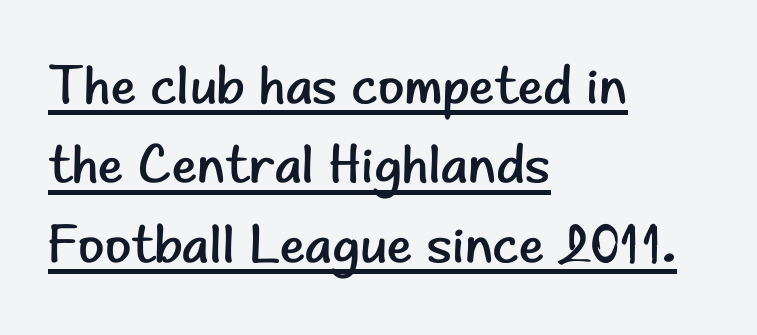
The image shows 54 px regular-weight sans-serif type, upright; set left-aligned, normal line spacing (1.47x), normal letter spacing, underlined; low stroke contrast and a small x-height.
